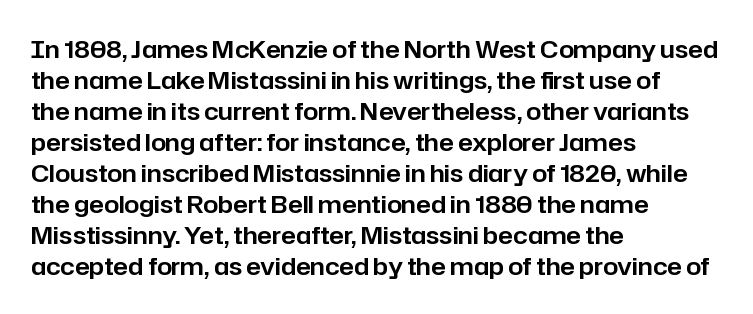
The image shows 24 px text type, upright; set left-aligned, normal line spacing (1.29x), normal letter spacing, not underlined.
